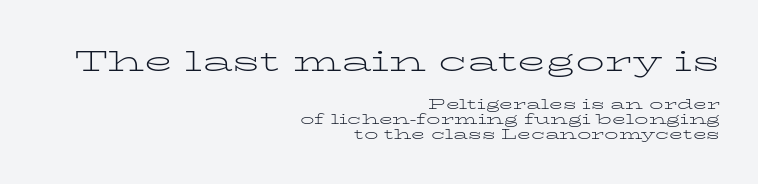
{"serif": "yes", "italic": "no", "bold": "no", "weight": "light", "width": "wide", "stroke_contrast": "low", "x_height": "medium", "monospaced": "no", "underline": "no", "align": "right", "line_spacing": "tight", "line_spacing_ratio": 1.09, "letter_spacing": "normal", "letter_spacing_em": 0.0, "larger_block": "first", "size_ratio": 2.07, "glyph_px": 29}
